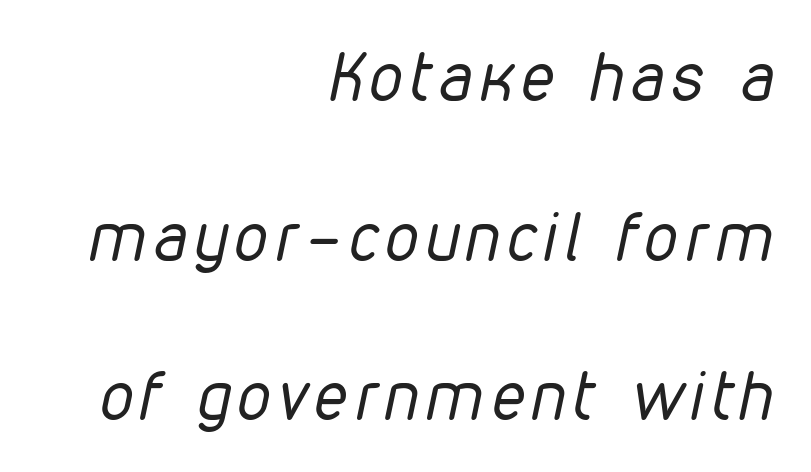
The image shows 66 px regular-weight, condensed type, italic (leaning right); set right-aligned, loose line spacing (2.42x), not underlined; low stroke contrast and a medium x-height.
